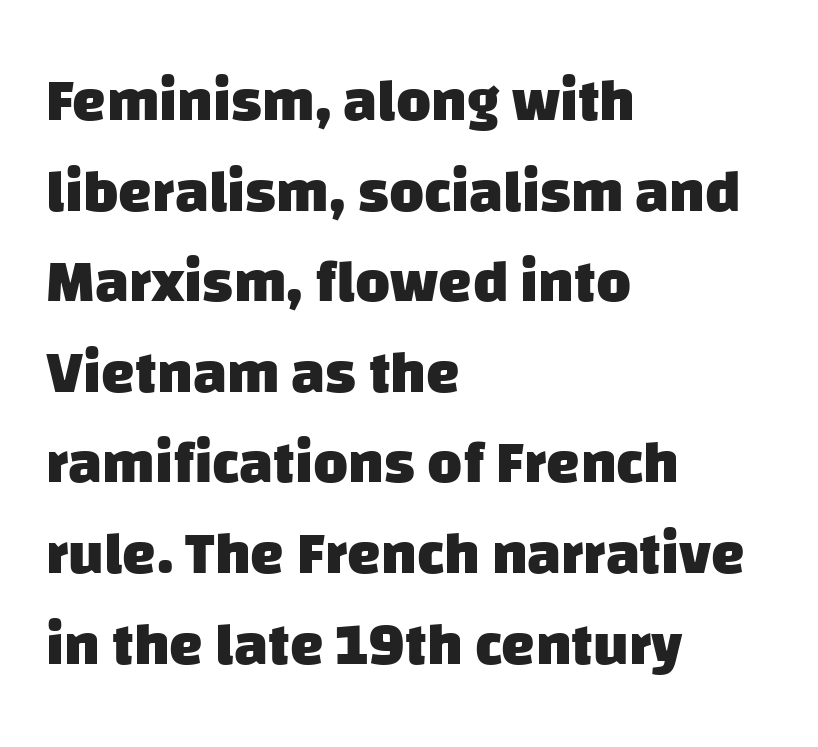
Does extra space separate the letters? No, they use regular spacing. On the weight axis this lands at bold, roughly 700. Looks like regular typesetting: each glyph gets only the width it needs. Line beginnings align vertically; line endings do not. This sample uses a sans-serif face. The leading is moderate, giving the passage an even texture.
